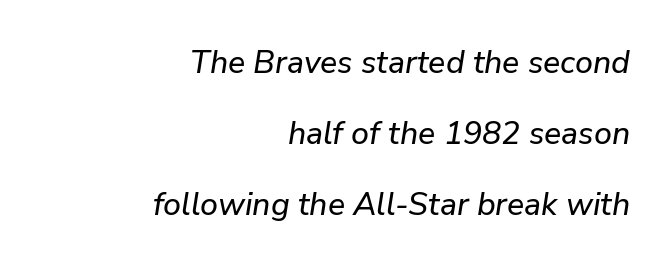
{"italic": "yes", "lean": "right", "slant_degrees": 9, "width": "normal", "stroke_contrast": "low", "x_height": "medium", "monospaced": "no", "underline": "no", "align": "right", "line_spacing": "loose", "line_spacing_ratio": 2.22, "letter_spacing": "normal", "letter_spacing_em": 0.0, "glyph_px": 32}
